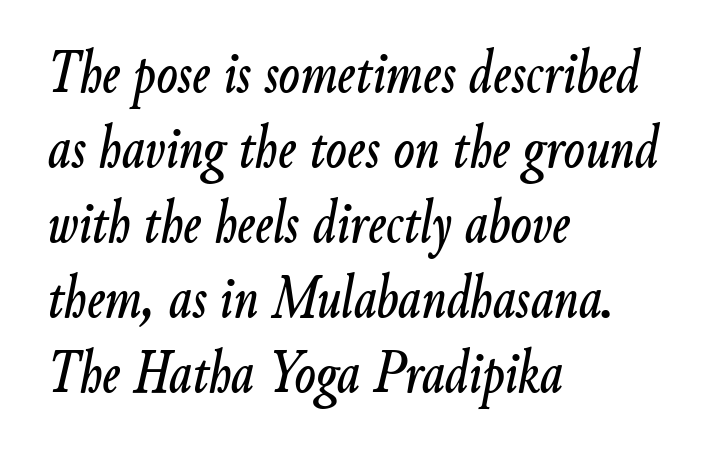
Q: Is the text italic (slanted)? A: Yes, it leans right by about 9 degrees.
Q: Is the text underlined? A: No.
Q: How is the paragraph aligned? A: Left-aligned.
Q: Is the spacing between letters normal or unusually wide? A: Normal.
Q: Width (condensed, normal, or wide)? A: Condensed.
Q: Stroke contrast? A: Low.
Q: x-height? A: Small.
Q: Monospaced? A: No.
